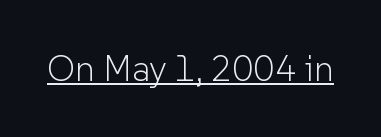
{"serif": "no", "italic": "no", "bold": "no", "weight": "light", "width": "normal", "stroke_contrast": "low", "x_height": "medium", "monospaced": "no", "underline": "yes", "letter_spacing": "normal", "letter_spacing_em": 0.0, "glyph_px": 36}
